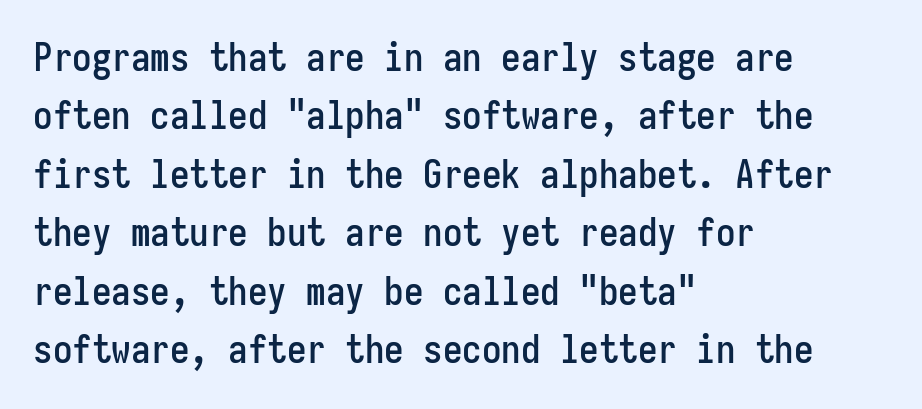
Summary of vertical rhythm: regular, with standard interline spacing. Caption: multi-line text, flush left, ragged right. The rendering shows plain stroke endings on the letterforms — a sans-serif design. Here the designer chose a console-style face with uniform glyph widths. A typesetter would mark this as roman, not italic. Letters rest on an invisible, unmarked baseline.
